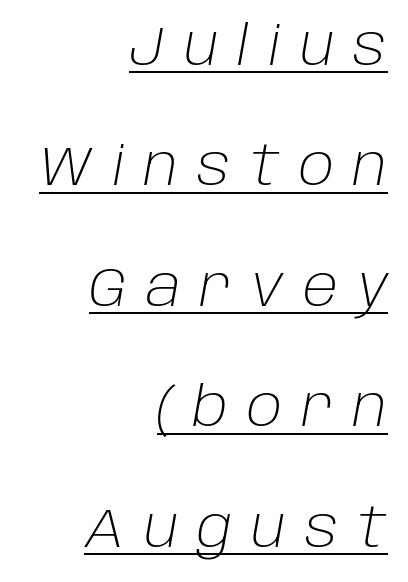
The image shows 55 px light type, italic (leaning right); set right-aligned, loose line spacing (2.19x), unusually wide letter spacing (+0.35 em), underlined; low stroke contrast and a large x-height.
